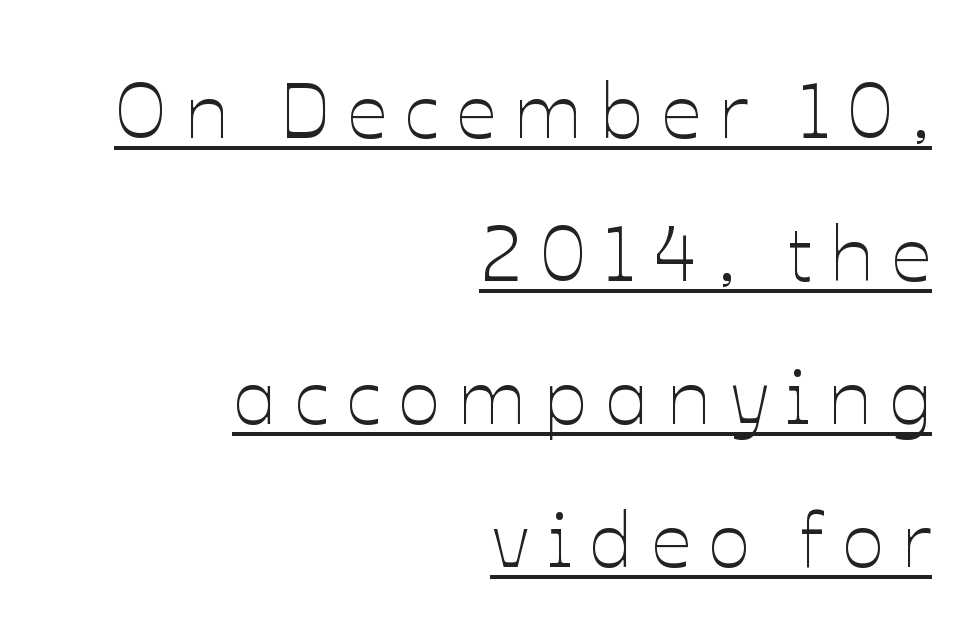
The characters are drawn with everyday or finer stroke widths. Character widths vary here, with narrow letters taking less room than wide ones. Look at the tracking — it's clearly loosened, letters drifting apart. Typeset ragged left — the right edge is the straight one. A roman cut, with each character standing at attention. A baseline rule has been typeset under these characters.
